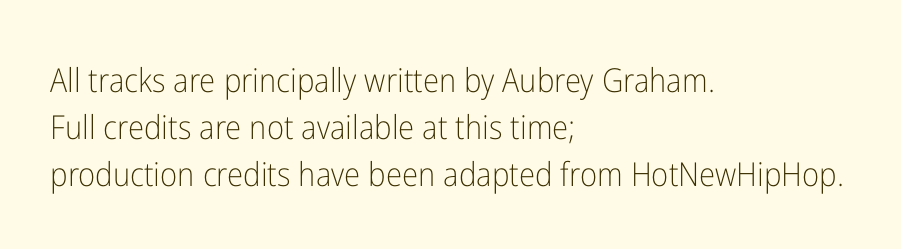
The image shows 33 px light, condensed sans-serif type, upright; set left-aligned, normal line spacing (1.43x), normal letter spacing, not underlined; low stroke contrast and a medium x-height.
